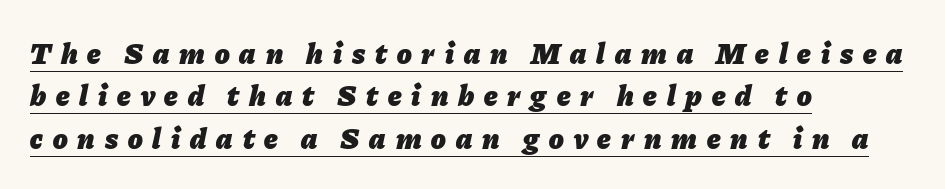
Q: Is the text bold? A: Yes.
Q: Is the text italic (slanted)? A: Yes, it leans right by about 11 degrees.
Q: Is the text underlined? A: Yes.
Q: How is the paragraph aligned? A: Left-aligned.
Q: Is the spacing between letters normal or unusually wide? A: Unusually wide.
Q: Is the spacing between lines tight, normal or loose? A: Normal.
Q: Width (condensed, normal, or wide)? A: Normal.
Q: Stroke contrast? A: Low.
Q: x-height? A: Medium.
Q: Monospaced? A: No.
